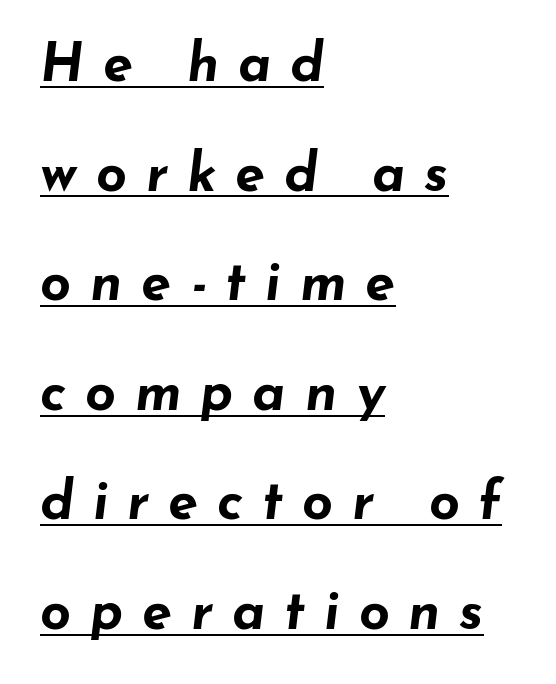
A typographer would call this underscored text. The leading is generous, giving the passage an open texture. Weight: bold. Characters follow at a spacing far wider than the type designer built in.
